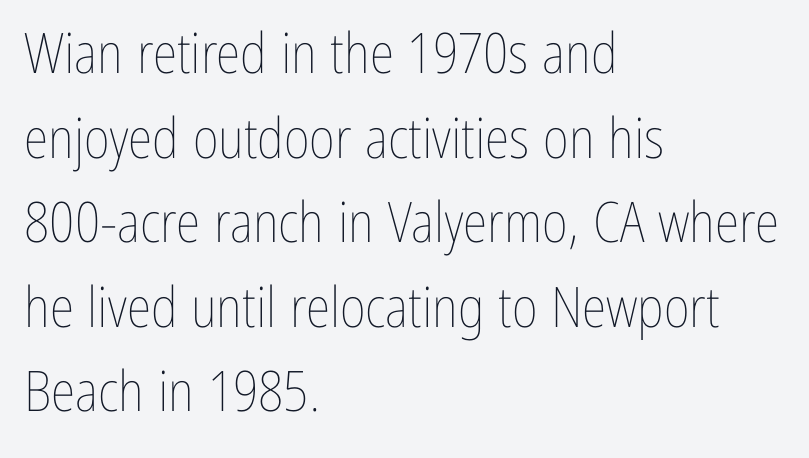
{"italic": "no", "bold": "no", "weight": "thin", "width": "condensed", "stroke_contrast": "low", "x_height": "medium", "monospaced": "no", "underline": "no", "align": "left", "line_spacing": "normal", "line_spacing_ratio": 1.51, "letter_spacing": "normal", "letter_spacing_em": 0.0, "glyph_px": 56}
